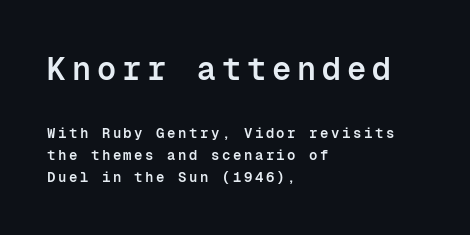
Here the first block reads like a headline and the second like body copy. The rag falls on the right side of this text block. Quick note: not italic, upright. A typesetter would call this monospace, since all characters share one set width. Honestly, there is no underline to notice here at all. The lines sit at an ordinary, default distance from one another.
